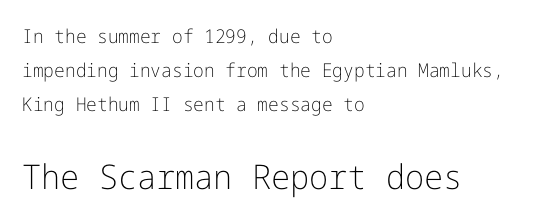
{"serif": "no", "italic": "no", "bold": "no", "weight": "light", "width": "normal", "stroke_contrast": "low", "x_height": "medium", "underline": "no", "align": "left", "line_spacing_ratio": 1.8, "letter_spacing": "normal", "letter_spacing_em": 0.0, "larger_block": "second", "size_ratio": 1.79, "glyph_px": 34}
